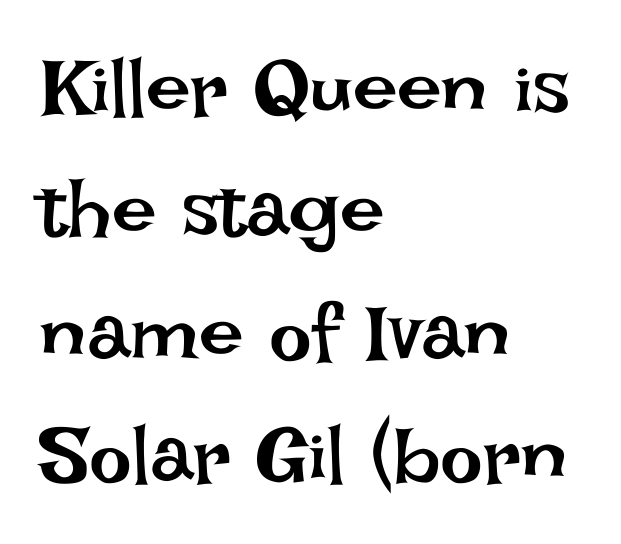
Q: Is the text bold? A: No.
Q: Is the text italic (slanted)? A: No, it is upright.
Q: Is the text underlined? A: No.
Q: How is the paragraph aligned? A: Left-aligned.
Q: Is the spacing between letters normal or unusually wide? A: Normal.
Q: Is the spacing between lines tight, normal or loose? A: Normal.
Q: Width (condensed, normal, or wide)? A: Normal.
Q: Stroke contrast? A: Low.
Q: x-height? A: Large.
Q: Monospaced? A: No.
